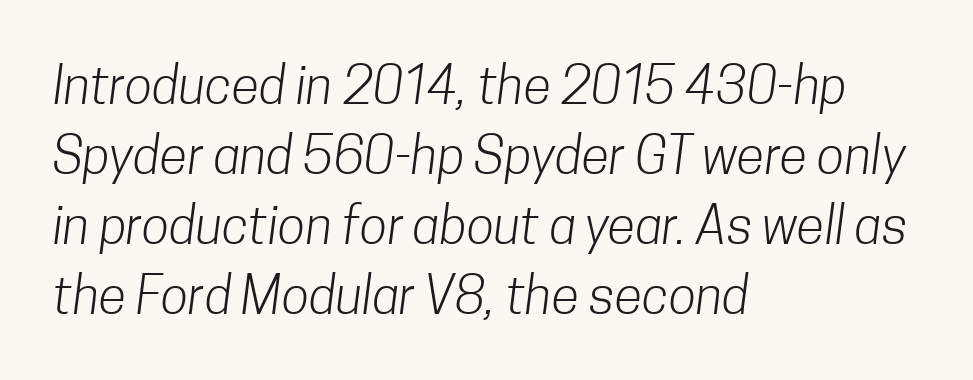
The image shows 51 px light, condensed sans-serif type; set left-aligned, normal line spacing (1.37x), normal letter spacing, not underlined; low stroke contrast and a medium x-height.
